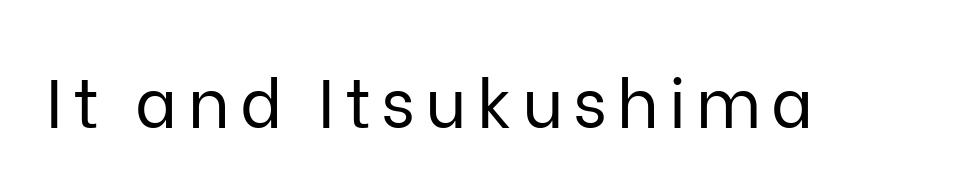
The image shows 68 px regular-weight sans-serif type, upright; set not underlined; low stroke contrast and a medium x-height.
